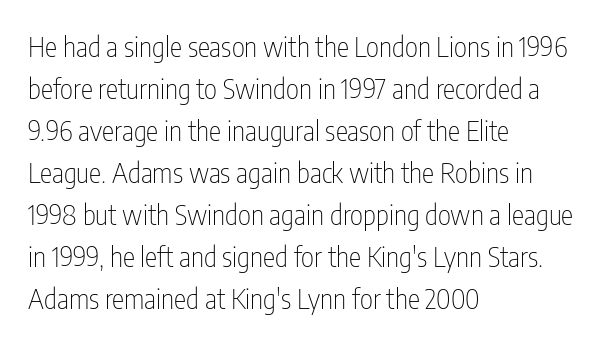
Vertical stems look standard width or narrower in stroke. Is this a sans? Yes — the strokes have no serifs. Casual observation: everything's shoved over to the left. Unmarked baselines from the first word to the last. Rendered with straight, roman letterforms.
